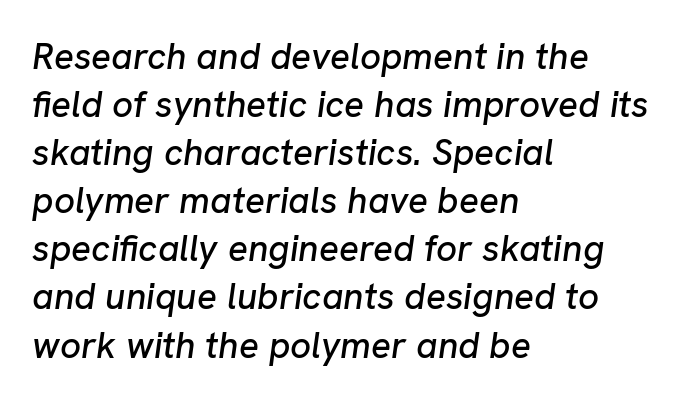
Q: Is the text italic (slanted)? A: Yes, it leans right by about 8 degrees.
Q: Is the text underlined? A: No.
Q: How is the paragraph aligned? A: Left-aligned.
Q: Is the spacing between letters normal or unusually wide? A: Normal.
Q: Is the spacing between lines tight, normal or loose? A: Normal.
Q: Width (condensed, normal, or wide)? A: Normal.
Q: Stroke contrast? A: Low.
Q: x-height? A: Medium.
Q: Monospaced? A: No.
